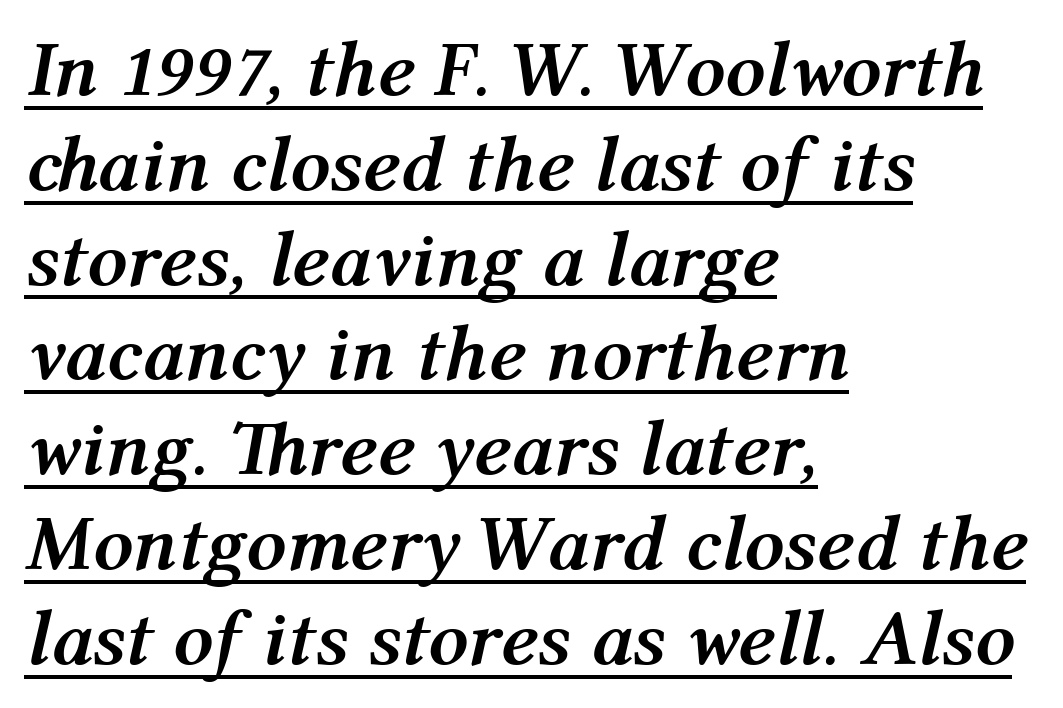
Q: Is the text bold? A: Yes.
Q: Is the text italic (slanted)? A: Yes, it leans right by about 12 degrees.
Q: Is the text underlined? A: Yes.
Q: How is the paragraph aligned? A: Left-aligned.
Q: Is the spacing between letters normal or unusually wide? A: Normal.
Q: Width (condensed, normal, or wide)? A: Normal.
Q: Stroke contrast? A: Medium.
Q: x-height? A: Medium.
Q: Monospaced? A: No.
